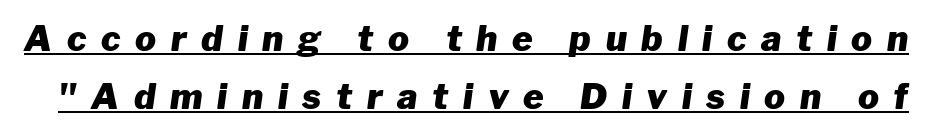
The image shows 35 px heavy type, italic (leaning right); set normal line spacing (1.67x), unusually wide letter spacing (+0.42 em), underlined; low stroke contrast and a medium x-height.
